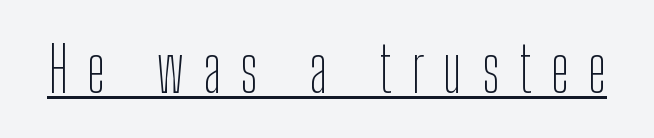
Q: Is the text bold? A: No.
Q: Is the text italic (slanted)? A: No, it is upright.
Q: Is the typeface a serif or a sans-serif typeface? A: Sans-serif.
Q: Is the text underlined? A: Yes.
Q: Is the spacing between letters normal or unusually wide? A: Unusually wide.
Q: Width (condensed, normal, or wide)? A: Condensed.
Q: Stroke contrast? A: Low.
Q: x-height? A: Medium.
Q: Monospaced? A: No.
